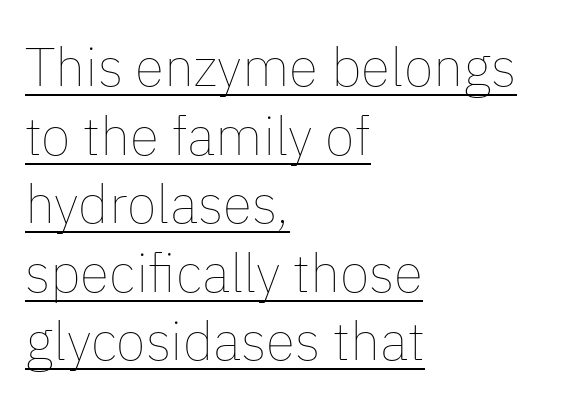
The letters advance in unequal steps, a hallmark of proportional type. Looks like someone drew a line under every word here. The font sits on the lighter half of the weight spectrum, regular included. Unlike italic type, these characters show no tilt at all. Is the block centered? No — it sits flush against the left margin. Does extra space separate the letters? No, they use regular spacing.
